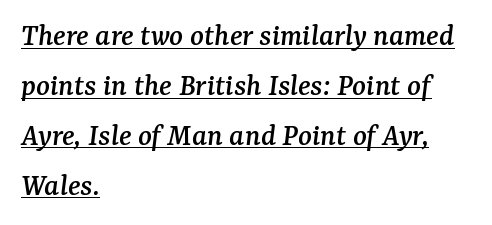
The image shows 32 px serif type, italic (leaning right); set left-aligned, normal line spacing (1.56x), normal letter spacing, underlined; medium stroke contrast and a medium x-height.
